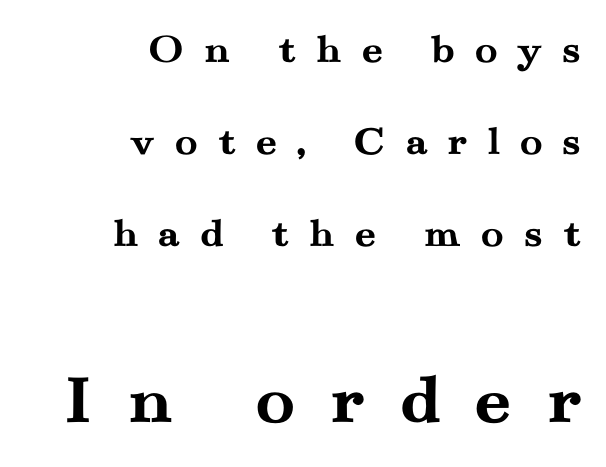
{"serif": "yes", "italic": "no", "bold": "yes", "weight": "semibold", "width": "wide", "stroke_contrast": "medium", "x_height": "small", "monospaced": "no", "underline": "no", "align": "right", "line_spacing": "loose", "line_spacing_ratio": 2.19, "letter_spacing": "wide", "letter_spacing_em": 0.46, "larger_block": "second", "size_ratio": 1.74, "glyph_px": 73}
